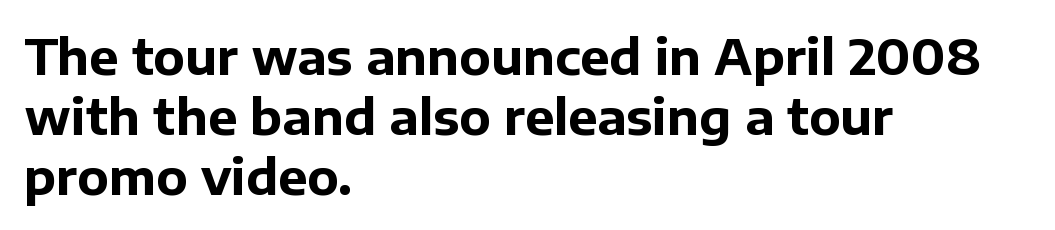
Q: Is the text bold? A: Yes.
Q: Is the text italic (slanted)? A: No, it is upright.
Q: Is the typeface a serif or a sans-serif typeface? A: Sans-serif.
Q: Is the text underlined? A: No.
Q: How is the paragraph aligned? A: Left-aligned.
Q: Is the spacing between letters normal or unusually wide? A: Normal.
Q: Width (condensed, normal, or wide)? A: Normal.
Q: Stroke contrast? A: Low.
Q: x-height? A: Medium.
Q: Monospaced? A: No.
